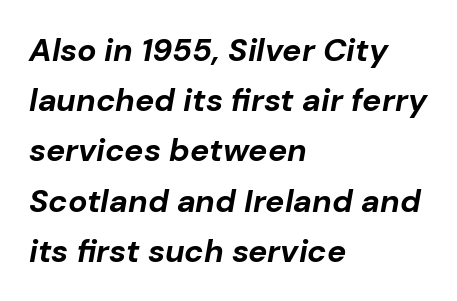
Q: Is the text bold? A: Yes.
Q: Is the text italic (slanted)? A: Yes, it leans right by about 10 degrees.
Q: Is the text underlined? A: No.
Q: How is the paragraph aligned? A: Left-aligned.
Q: Is the spacing between letters normal or unusually wide? A: Normal.
Q: Is the spacing between lines tight, normal or loose? A: Normal.
Q: Width (condensed, normal, or wide)? A: Normal.
Q: Stroke contrast? A: Low.
Q: x-height? A: Medium.
Q: Monospaced? A: No.
